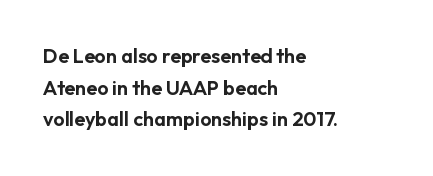
{"italic": "no", "underline": "no", "align": "left", "line_spacing": "normal", "line_spacing_ratio": 1.58, "letter_spacing": "normal", "letter_spacing_em": 0.0, "glyph_px": 20}
